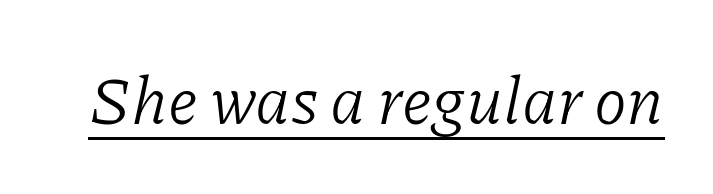
Note: serifs present on the glyphs. Characters follow at the spacing the type designer built in. The specimen includes a rule beneath the text block's lines. Proportional: the letters do not fall into vertical columns. The glyphs look as if they've been sheared to an angle. Compared with a typical body face, this is equally light or lighter still.
